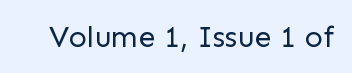
Nope, not italic — everything's standing straight. No letter is thick-stroked: the sample isn't bold. Plain, unruled lines of type. I'd call this a sans setting — the letters go barefoot. Here the designer chose a conventional face with non-uniform glyph widths. The tracking reads as untouched default to a designer's eye.
